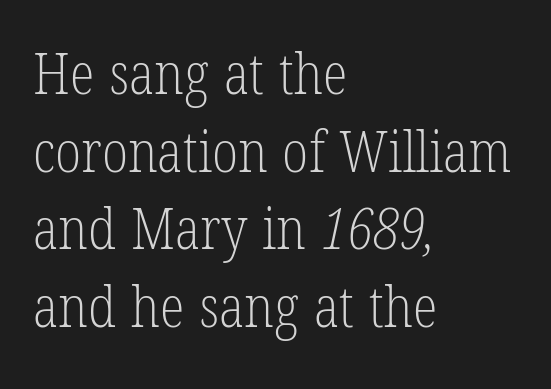
The font sits on the lighter half of the weight spectrum, regular included. Small tapered or slab feet sit at the stroke ends, so this counts as serif. Each line starts at the same left margin while the right side varies. Spacing verdict: proportional, widths tailored to each character. Regarding leading, the lines here are spaced in the standard way.
